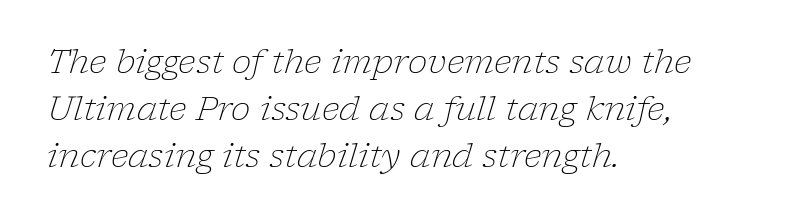
The face used here is seriffed, in the tradition of book romans. Compared with typical paragraphs, the rows here are spaced about the same. Is this a fixed-width face? No — the glyphs have proportional, varying widths. These lines are set flush left with a ragged right edge.
